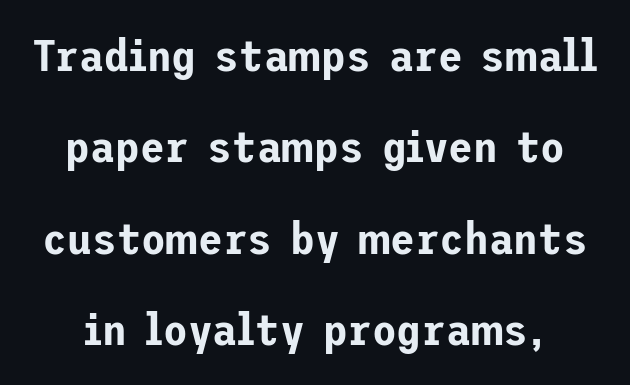
The image shows 45 px sans-serif type, upright; set loose line spacing (2.03x), normal letter spacing, not underlined; low stroke contrast and a medium x-height.
